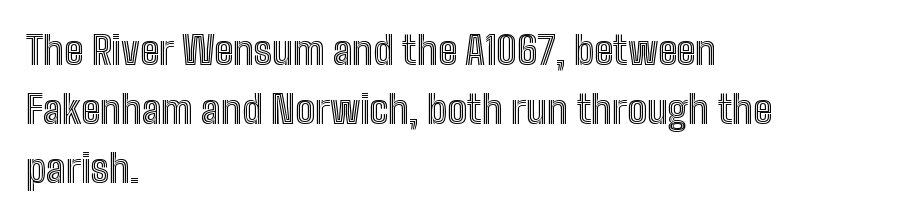
Rows of type keep a routine distance in the vertical direction. The paragraph shown leans on its left margin. The foot of each line stays bare and open. Glyph-to-glyph distance matches everyday printed text. Proportional: the letters do not fall into vertical columns. Do the letters lean? They stand straight.
